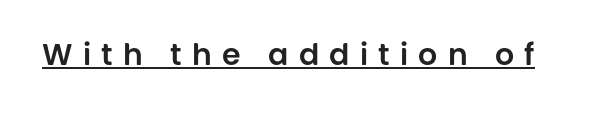
Characters follow at a spacing far wider than the type designer built in. You can tell it's not italic because the verticals are truly vertical. Note the varied advance widths — an 'i' is clearly narrower than an 'm'. Underlined type. Grotesque or geometric, the face here clearly has no serifs.
